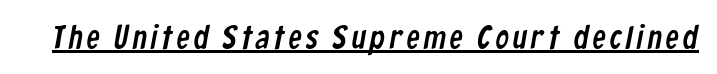
The font family rendered here belongs to the sans-serif group. Proportional: the letters do not fall into vertical columns. The words here are underlined.
